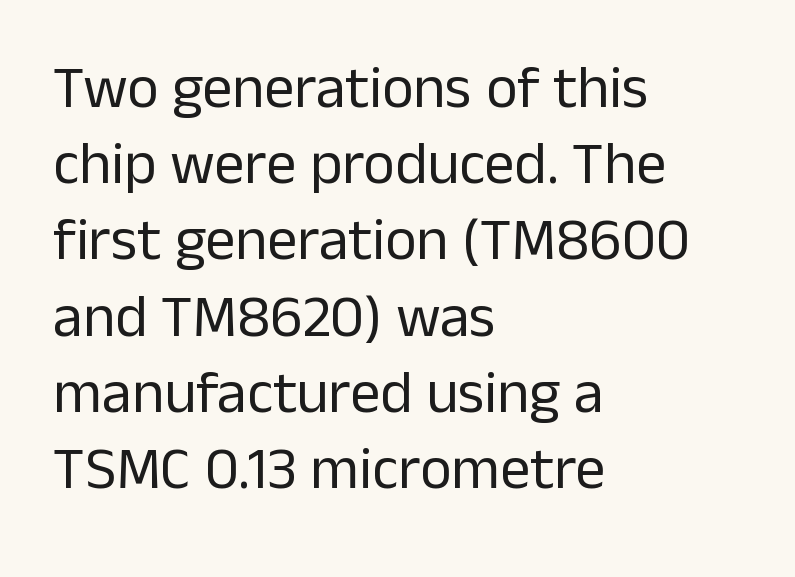
The image shows 60 px regular-weight sans-serif type, upright; set left-aligned, normal line spacing (1.27x), normal letter spacing, not underlined; low stroke contrast and a medium x-height.
